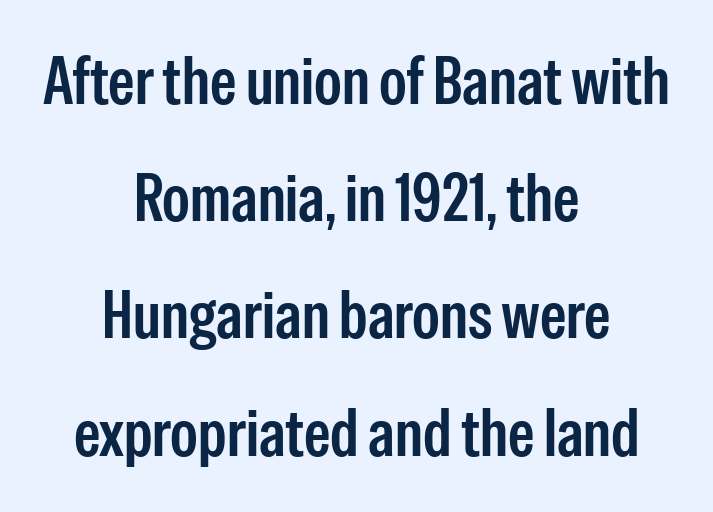
The letters advance in unequal steps, a hallmark of proportional type. Is the block centered? Yes — each line is placed symmetrically about the middle. This rendering features lettering with no underline. The font's upright variant was chosen for this text. Short note: letters normally spaced.
